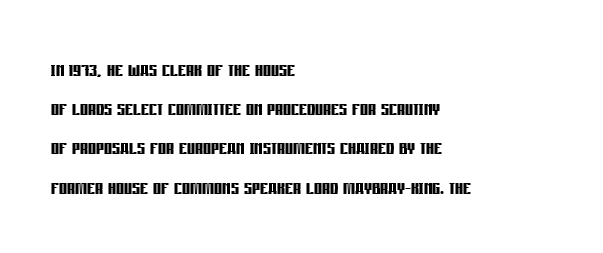
Q: Is the text bold? A: Yes.
Q: Is the text italic (slanted)? A: No, it is upright.
Q: Is the text underlined? A: No.
Q: How is the paragraph aligned? A: Left-aligned.
Q: Is the spacing between letters normal or unusually wide? A: Normal.
Q: Is the spacing between lines tight, normal or loose? A: Normal.
